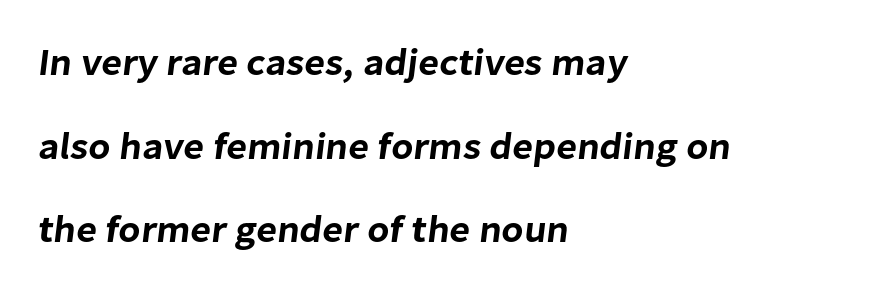
{"serif": "no", "width": "normal", "stroke_contrast": "low", "x_height": "medium", "monospaced": "no", "underline": "no", "align": "left", "line_spacing": "loose", "line_spacing_ratio": 2.2, "letter_spacing": "normal", "letter_spacing_em": 0.0, "glyph_px": 38}
